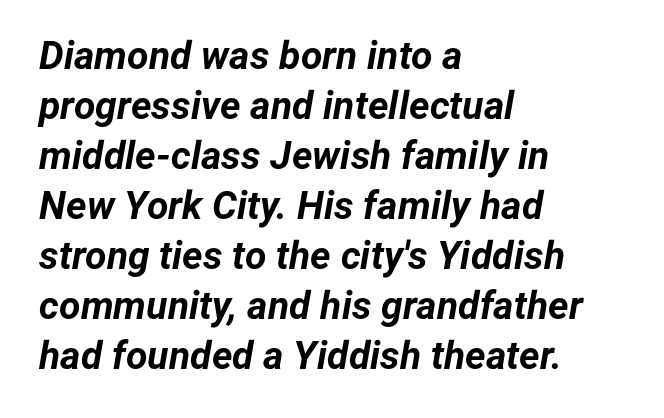
{"italic": "yes", "lean": "right", "slant_degrees": 12, "bold": "yes", "weight": "bold", "width": "normal", "stroke_contrast": "low", "x_height": "medium", "monospaced": "no", "underline": "no", "align": "left", "line_spacing": "normal", "line_spacing_ratio": 1.28, "letter_spacing": "normal", "letter_spacing_em": 0.0, "glyph_px": 39}
